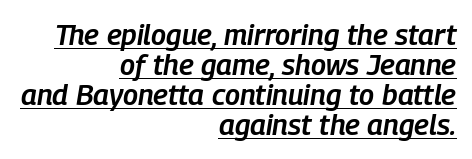
{"italic": "yes", "lean": "right", "slant_degrees": 9, "bold": "semi", "weight": "semibold", "width": "condensed", "stroke_contrast": "low", "x_height": "medium", "monospaced": "no", "underline": "yes", "align": "right", "line_spacing": "tight", "line_spacing_ratio": 1.04, "letter_spacing": "normal", "letter_spacing_em": 0.0, "glyph_px": 29}
